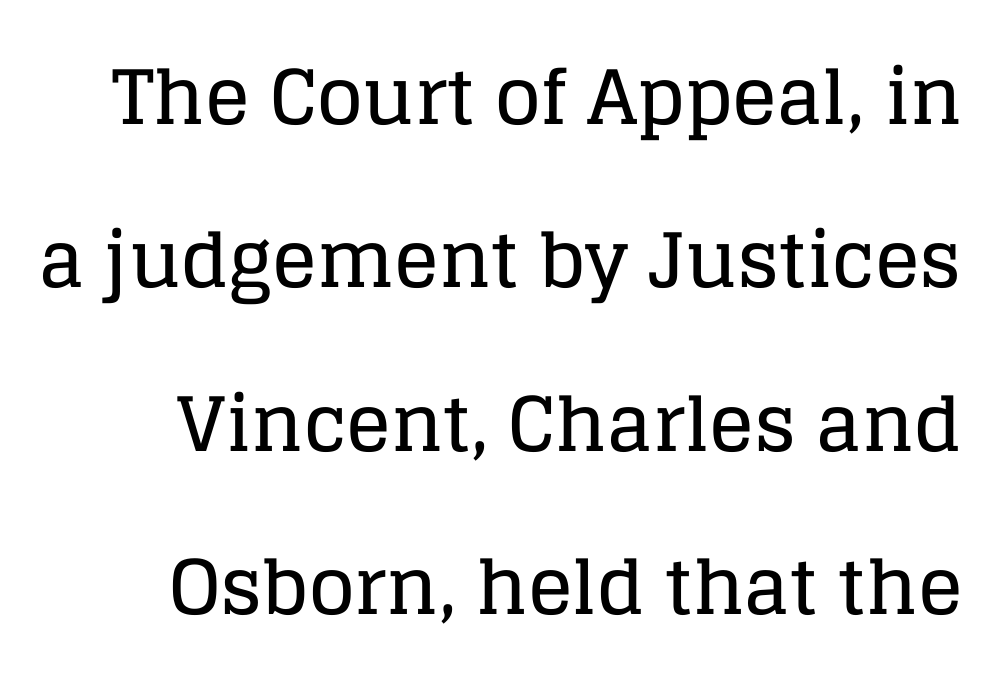
The compositor pushed each line to the right boundary. The font's upright variant was chosen for this text. The passage shown is not underscored anywhere. Is this a fixed-width face? No — the glyphs have proportional, varying widths. Compared with typical paragraphs, the rows here are farther apart. Does extra space separate the letters? No, they use regular spacing.
